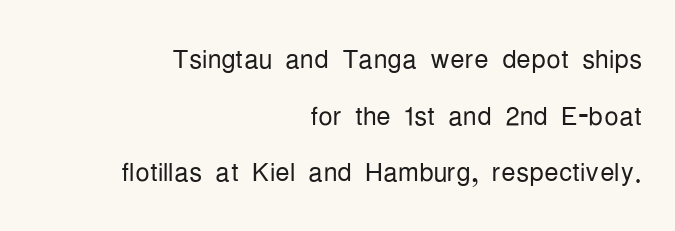
{"serif": "no", "italic": "no", "bold": "no", "weight": "light", "width": "condensed", "stroke_contrast": "low", "x_height": "medium", "monospaced": "no", "underline": "no", "align": "right", "line_spacing": "normal", "line_spacing_ratio": 1.57, "letter_spacing": "normal", "letter_spacing_em": 0.0, "glyph_px": 36}
